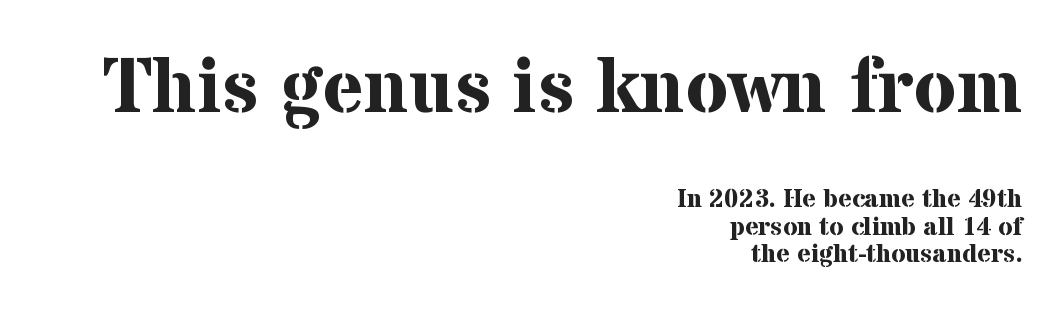
{"serif": "yes", "italic": "no", "bold": "yes", "weight": "bold", "width": "normal", "stroke_contrast": "medium", "x_height": "medium", "monospaced": "no", "underline": "no", "align": "right", "line_spacing": "tight", "line_spacing_ratio": 1.06, "letter_spacing": "normal", "letter_spacing_em": 0.0, "larger_block": "first", "size_ratio": 3.0, "glyph_px": 78}
